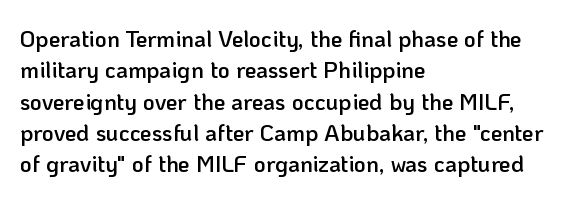
Q: Is the text bold? A: Semi-bold.
Q: Is the text italic (slanted)? A: No, it is upright.
Q: Is the text underlined? A: No.
Q: How is the paragraph aligned? A: Left-aligned.
Q: Is the spacing between letters normal or unusually wide? A: Normal.
Q: Is the spacing between lines tight, normal or loose? A: Normal.
